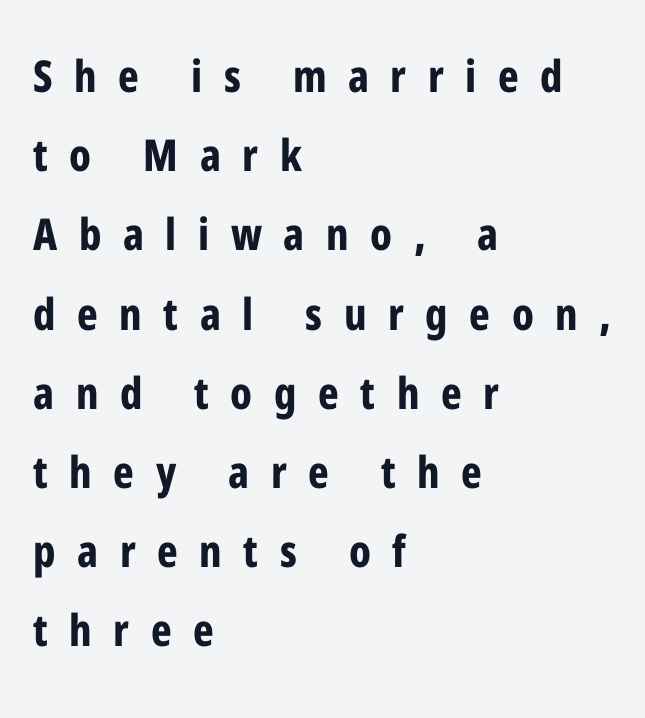
Q: Is the text bold? A: Yes.
Q: Is the text italic (slanted)? A: No, it is upright.
Q: Is the typeface a serif or a sans-serif typeface? A: Sans-serif.
Q: Is the text underlined? A: No.
Q: How is the paragraph aligned? A: Left-aligned.
Q: Is the spacing between letters normal or unusually wide? A: Unusually wide.
Q: Width (condensed, normal, or wide)? A: Condensed.
Q: Stroke contrast? A: Low.
Q: x-height? A: Medium.
Q: Monospaced? A: No.
